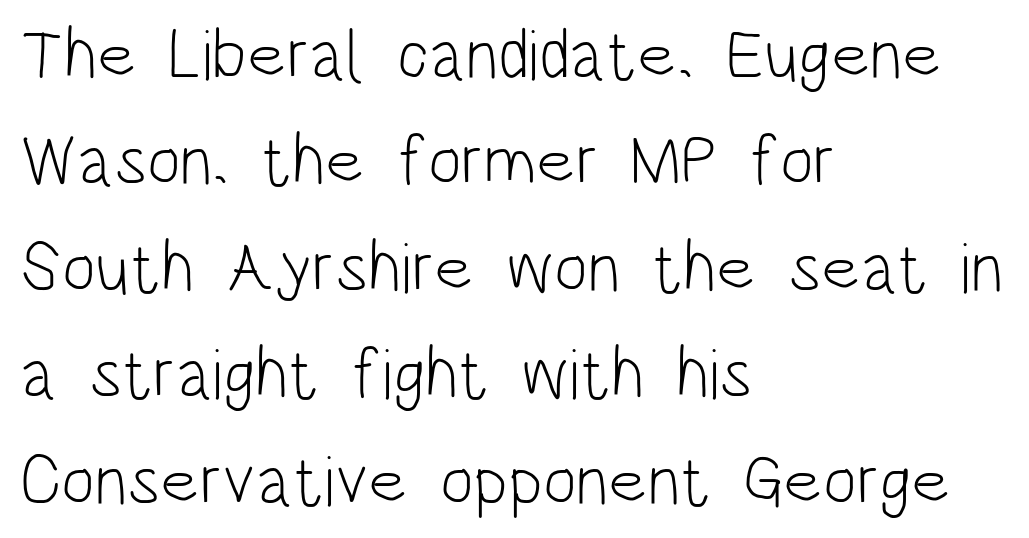
The image shows 71 px light, condensed sans-serif type, upright; set left-aligned, normal line spacing (1.5x), normal letter spacing, not underlined; low stroke contrast and a large x-height.
